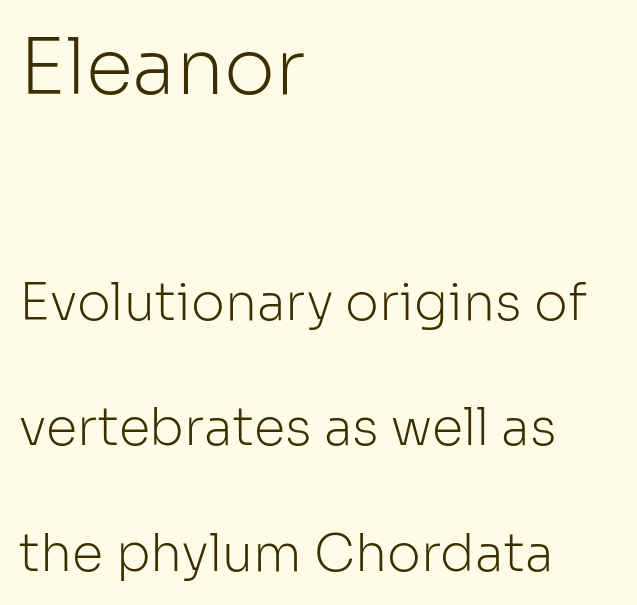
The image shows 77 px light sans-serif type, upright; set left-aligned, loose line spacing (2.46x), normal letter spacing, not underlined; the first (top) block is 1.51x larger; low stroke contrast and a medium x-height.
